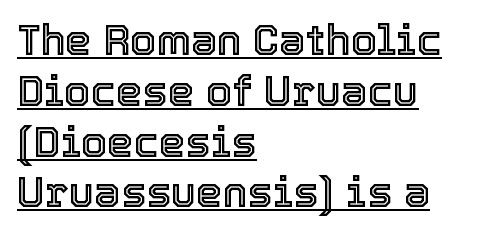
Tall strokes in this sample are plumb rather than angled. Students, observe the line beneath the letters — that is underlining. Note the varied advance widths — an 'i' is clearly narrower than an 'm'. How are the letters spaced? Ordinarily, with no added tracking.
